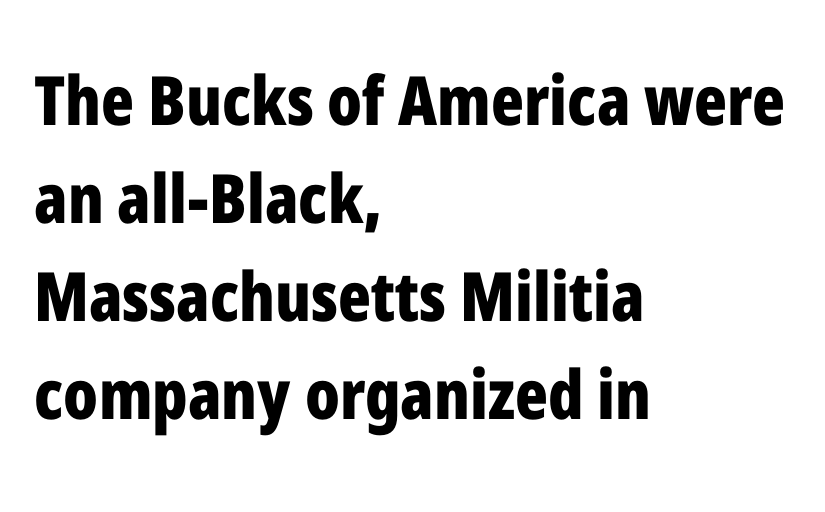
{"serif": "no", "italic": "no", "bold": "yes", "weight": "bold", "width": "condensed", "stroke_contrast": "low", "x_height": "medium", "monospaced": "no", "underline": "no", "align": "left", "line_spacing": "normal", "line_spacing_ratio": 1.44, "letter_spacing": "normal", "letter_spacing_em": 0.0, "glyph_px": 68}
